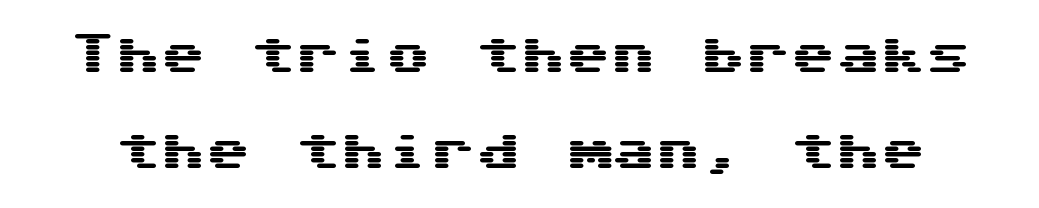
The image shows 45 px wide sans-serif type, upright; set loose line spacing (2.13x), normal letter spacing, not underlined; medium stroke contrast and a medium x-height.
